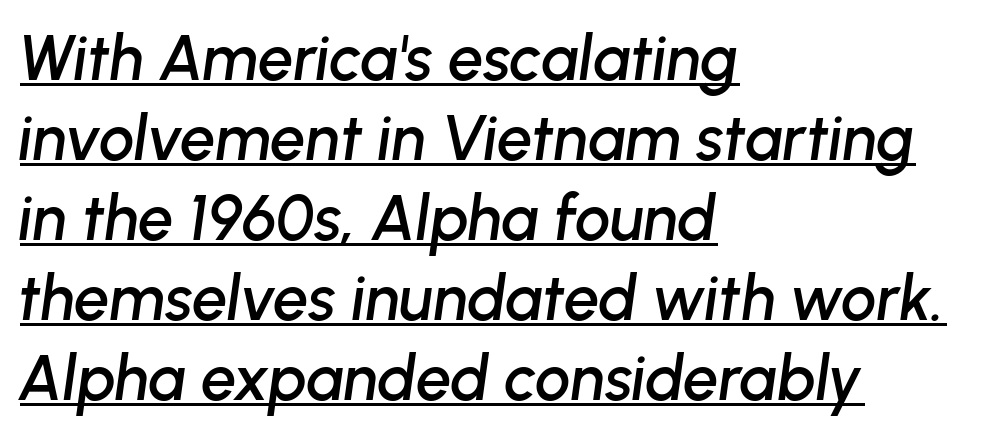
Q: Is the text italic (slanted)? A: Yes, it leans right by about 8 degrees.
Q: Is the text underlined? A: Yes.
Q: How is the paragraph aligned? A: Left-aligned.
Q: Is the spacing between letters normal or unusually wide? A: Normal.
Q: Is the spacing between lines tight, normal or loose? A: Normal.
Q: Width (condensed, normal, or wide)? A: Normal.
Q: Stroke contrast? A: Low.
Q: x-height? A: Medium.
Q: Monospaced? A: No.
